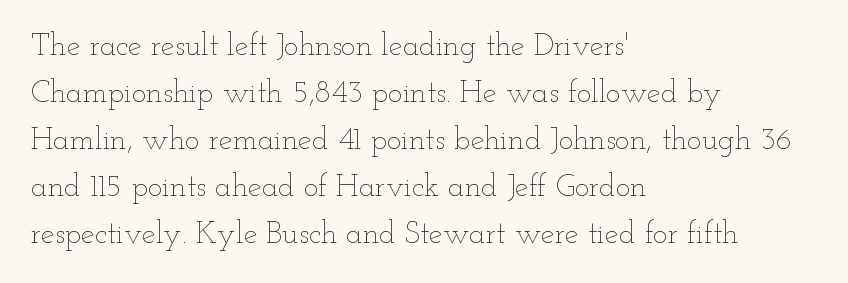
The image shows 31 px thin, wide type, upright; set left-aligned, normal line spacing (1.52x), normal letter spacing, not underlined; low stroke contrast and a small x-height.
